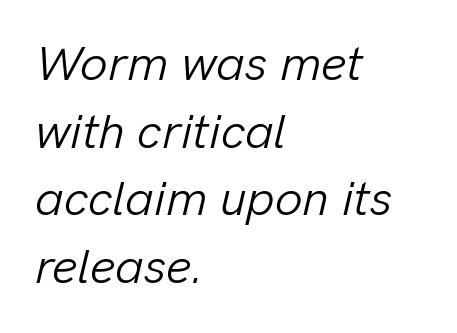
Q: Is the text bold? A: No.
Q: Is the text italic (slanted)? A: Yes, it leans right by about 13 degrees.
Q: Is the text underlined? A: No.
Q: How is the paragraph aligned? A: Left-aligned.
Q: Is the spacing between letters normal or unusually wide? A: Normal.
Q: Is the spacing between lines tight, normal or loose? A: Normal.
Q: Width (condensed, normal, or wide)? A: Normal.
Q: Stroke contrast? A: Low.
Q: x-height? A: Medium.
Q: Monospaced? A: No.
